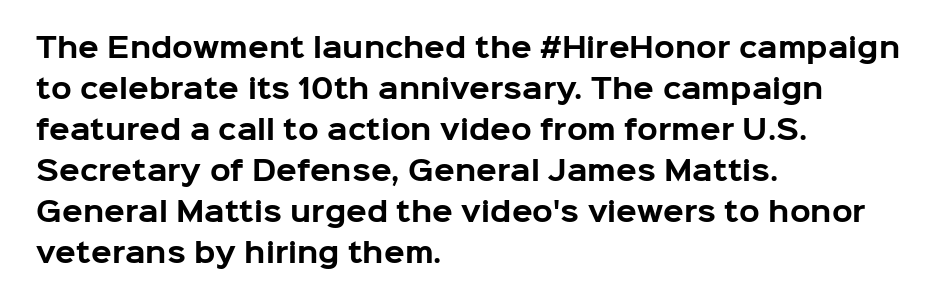
Line beginnings align vertically; line endings do not. Between one letter and the next there's only the usual sliver of space. Notice how descenders clear the ascenders below comfortably — that's standard leading. Does the lettering tilt? It doesn't — this is upright. Letters rest on an invisible, unmarked baseline.
